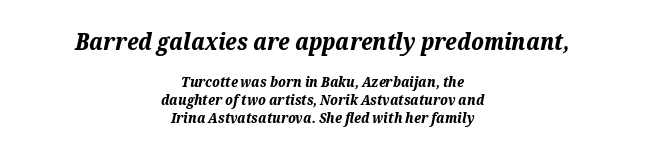
Casual observation: everything's sitting right in the middle. Every character sits at an angle, as italics do. This rendering features lettering with no underline. Line spacing here is normal. Whoever set this made the first block the dominant, larger element.
